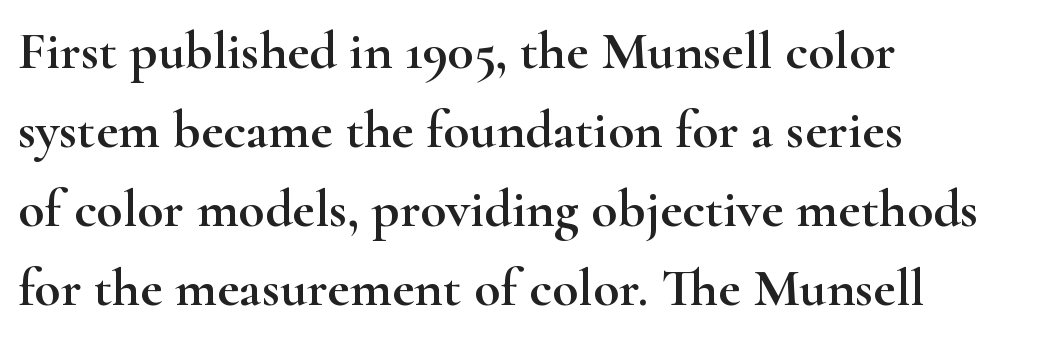
Are there feet on the stems? There are — it's a serif. Looks like regular typesetting: each glyph gets only the width it needs. Spacing between characters is what you'd get straight out of the box. Do the letters lean? They stand straight.
